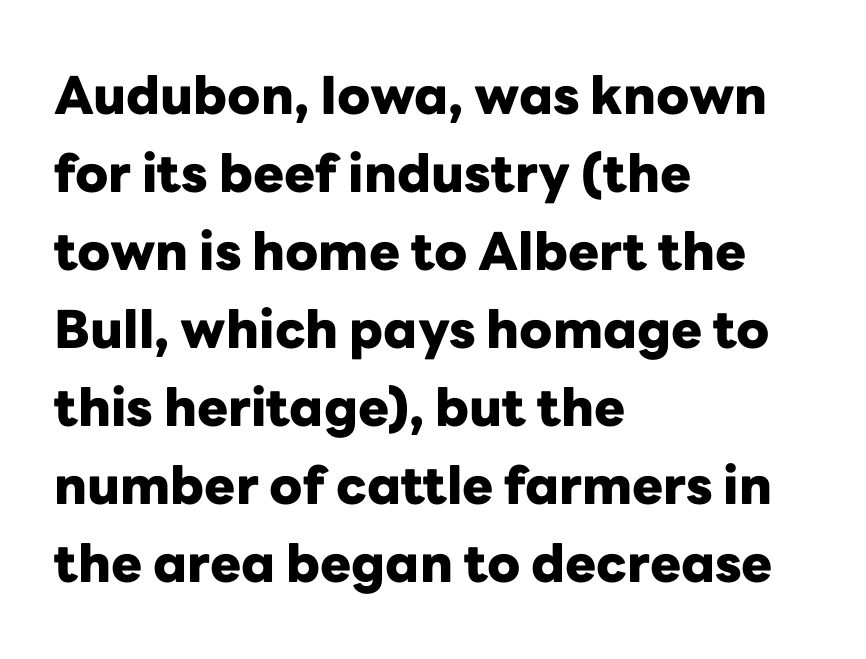
Which margin do the lines hug? The left one — the right edge is uneven. Caption: standard tracking, unaltered. The text was rendered using a sans face with plain stroke endings. Clear beneath every line of the passage. Nope, not italic — everything's standing straight. The rendering uses a bold face; every stroke is thick and dark.
